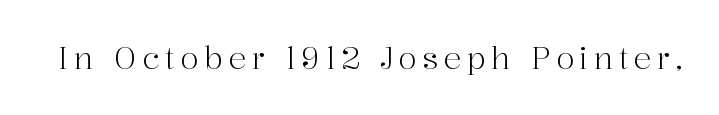
The font family rendered here belongs to the serif group. Counters stay open thanks to moderate or lighter strokes. This is roman type, the default non-slanted kind. Bare-footed words on every line. Here the designer chose a conventional face with non-uniform glyph widths.
